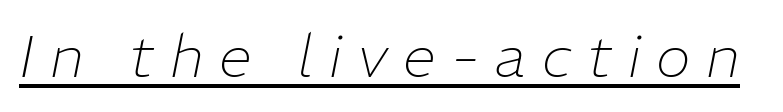
Students, note that the glyphs here are deliberately spaced far apart. Beneath each row of characters lies a ruled line. Letters have the restrained weight of plain body copy at most. A typesetter would mark this as italic.
